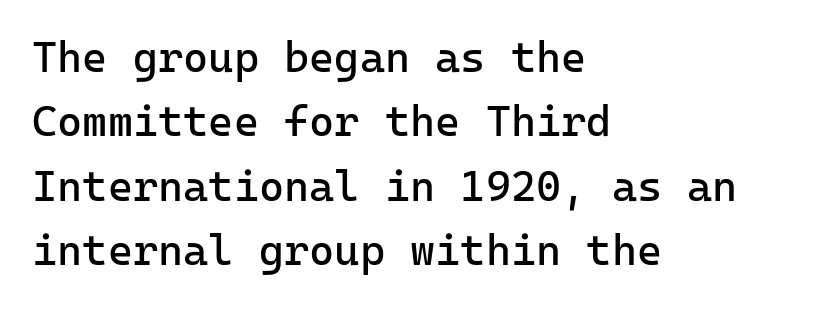
{"serif": "no", "italic": "no", "bold": "no", "weight": "regular", "width": "normal", "stroke_contrast": "low", "x_height": "medium", "monospaced": "yes", "underline": "no", "align": "left", "line_spacing": "normal", "line_spacing_ratio": 1.5, "letter_spacing": "normal", "letter_spacing_em": 0.0, "glyph_px": 43}
